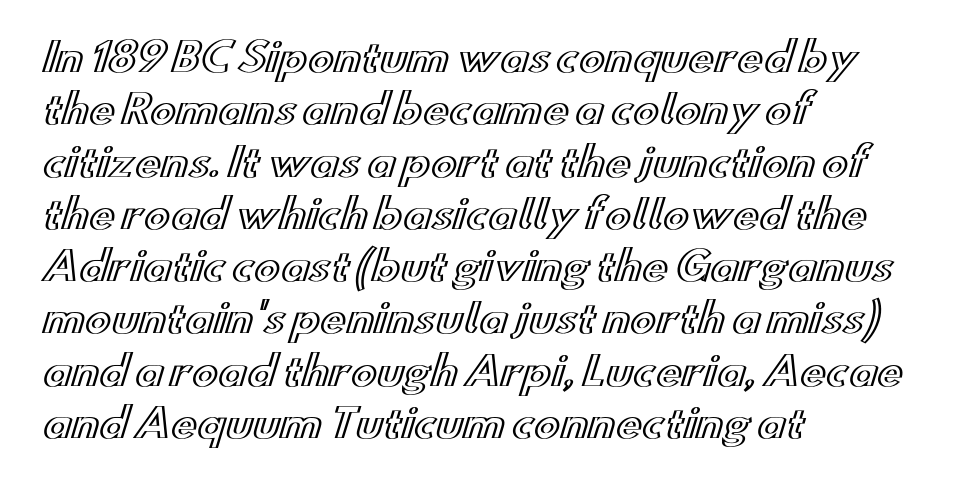
Beneath every word, the page is bare. Teacher's note: observe the even left margin — that is flush-left alignment. Leading: standard. Inter-character spacing is left at the font's built-in metrics.
